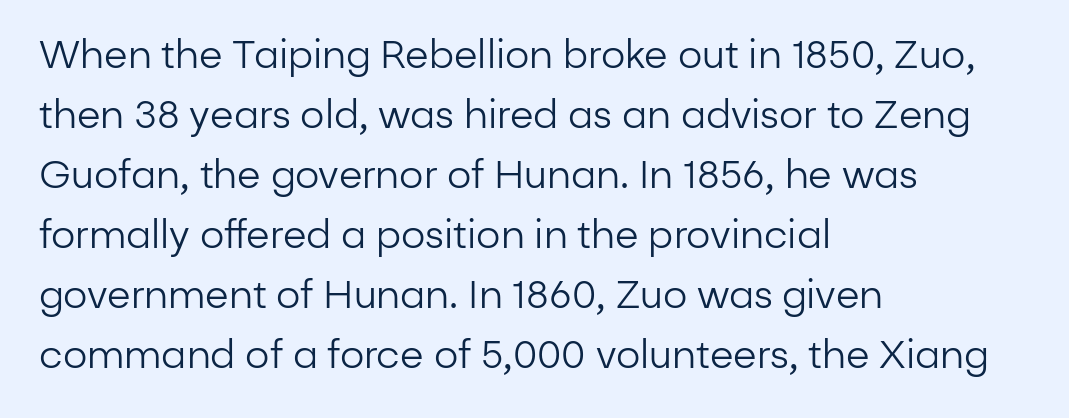
{"serif": "no", "italic": "no", "bold": "no", "weight": "regular", "width": "normal", "stroke_contrast": "low", "x_height": "medium", "monospaced": "no", "underline": "no", "align": "left", "line_spacing": "normal", "line_spacing_ratio": 1.58, "letter_spacing": "normal", "letter_spacing_em": 0.0, "glyph_px": 38}
